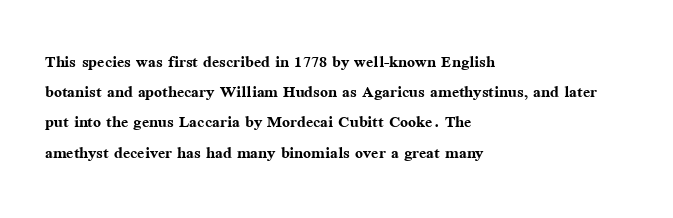
{"italic": "no", "bold": "yes", "underline": "no", "align": "left", "line_spacing": "normal", "line_spacing_ratio": 1.44, "letter_spacing": "normal", "letter_spacing_em": 0.0, "glyph_px": 21}
